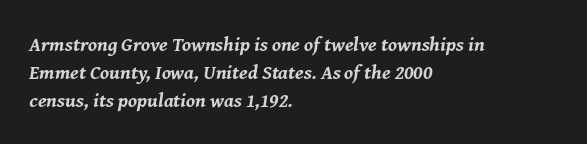
The image shows 20 px bold type, italic (leaning right); set left-aligned, normal line spacing (1.39x), normal letter spacing, not underlined.
